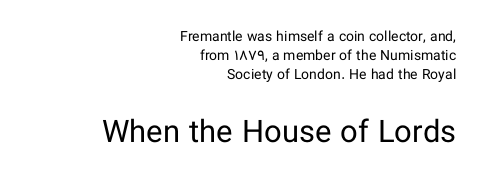
Heft: none added — not bold. The paragraph shown leans on its right margin. Unlike italic type, these characters show no tilt at all. The composition opens small and finishes big.
